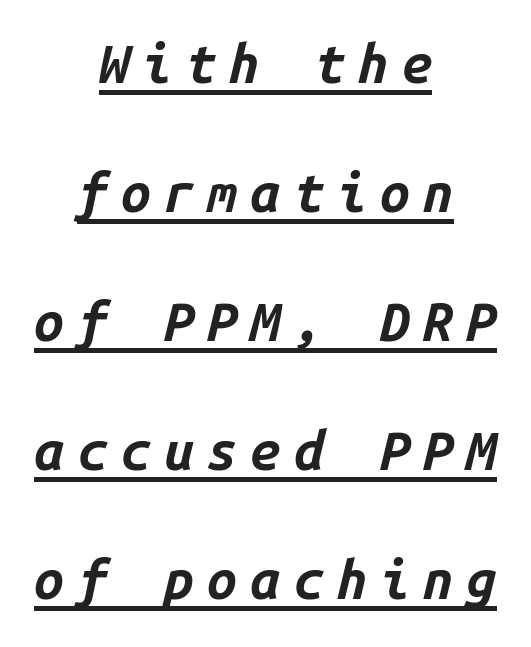
{"italic": "yes", "lean": "right", "slant_degrees": 14, "bold": "yes", "weight": "bold", "width": "normal", "stroke_contrast": "low", "x_height": "medium", "monospaced": "yes", "underline": "yes", "align": "center", "line_spacing": "loose", "line_spacing_ratio": 2.39, "letter_spacing": "wide", "letter_spacing_em": 0.24, "glyph_px": 54}
